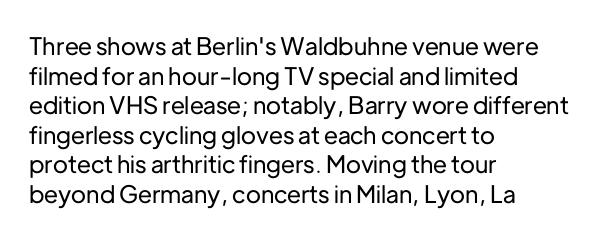
The rag falls on the right side of this text block. This sample uses an upright cut, with every glyph sitting square on the baseline. This sample uses plain, unmodified letter spacing. The strip under each line holds only bare page.
